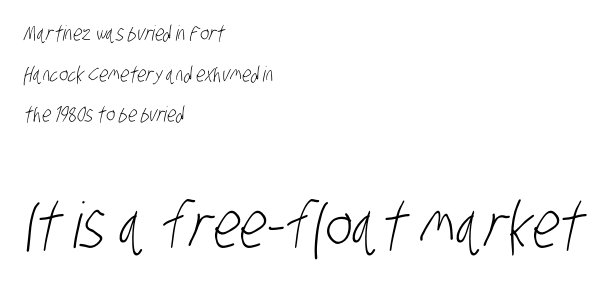
The image shows 63 px light, condensed sans-serif type; set left-aligned, loose line spacing (1.93x), normal letter spacing, not underlined; the second (bottom) block is 3.0x larger; low stroke contrast and a large x-height.
